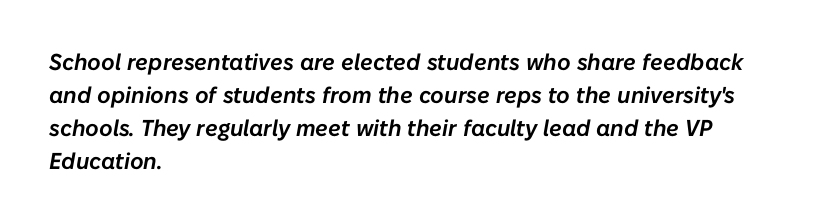
The compositor pushed each line to the left boundary. Style check: oblique. The line-height multiplier appears to be the usual default. A bare baseline throughout the passage. Tracking here is standard; glyphs follow each other at the usual distance.
